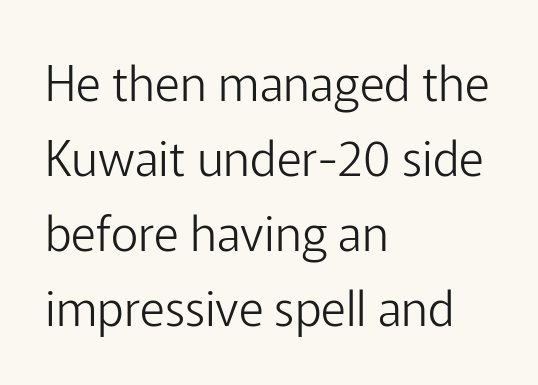
{"serif": "no", "italic": "no", "bold": "no", "weight": "light", "width": "normal", "stroke_contrast": "low", "x_height": "medium", "monospaced": "no", "underline": "no", "align": "left", "line_spacing": "normal", "line_spacing_ratio": 1.56, "letter_spacing": "normal", "letter_spacing_em": 0.0, "glyph_px": 48}
